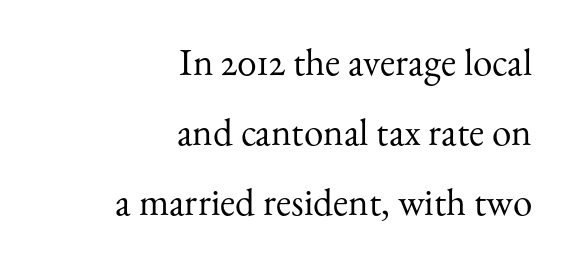
The image shows 39 px regular-weight serif type, upright; set right-aligned, line spacing 1.8x, normal letter spacing, not underlined; medium stroke contrast and a small x-height.
